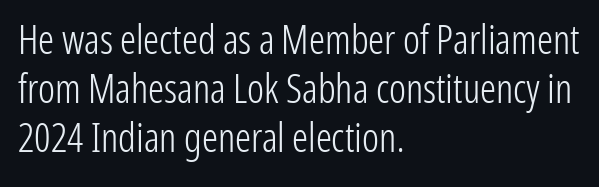
{"serif": "no", "italic": "no", "bold": "no", "weight": "light", "width": "condensed", "stroke_contrast": "low", "x_height": "medium", "monospaced": "no", "underline": "no", "align": "left", "line_spacing_ratio": 1.22, "letter_spacing": "normal", "letter_spacing_em": 0.0, "glyph_px": 40}
